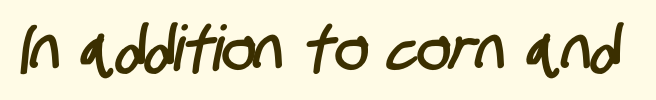
The image shows 63 px condensed sans-serif type; set normal letter spacing, not underlined; low stroke contrast and a large x-height.
